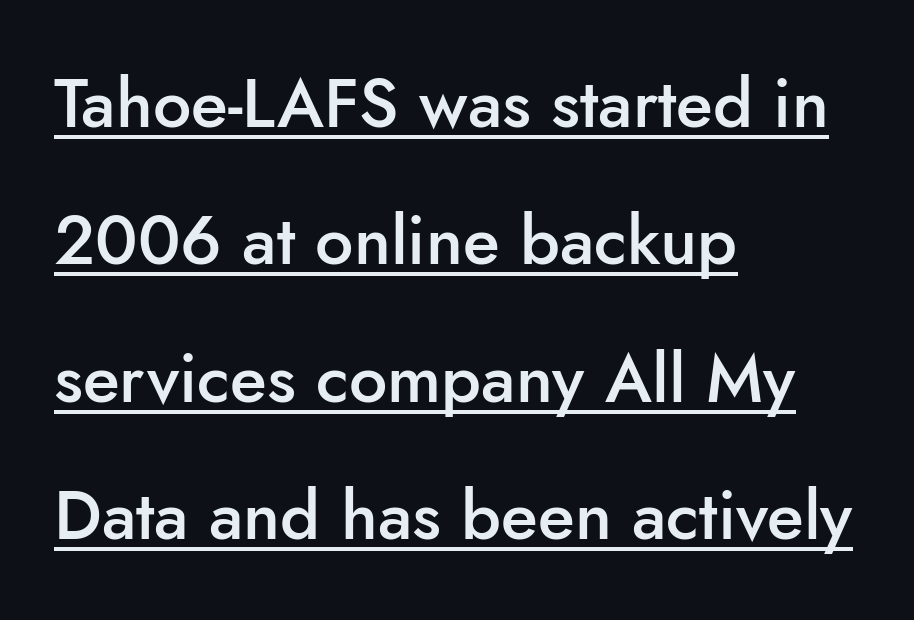
Q: Is the text bold? A: Semi-bold.
Q: Is the text italic (slanted)? A: No, it is upright.
Q: Is the typeface a serif or a sans-serif typeface? A: Sans-serif.
Q: Is the text underlined? A: Yes.
Q: How is the paragraph aligned? A: Left-aligned.
Q: Is the spacing between letters normal or unusually wide? A: Normal.
Q: Is the spacing between lines tight, normal or loose? A: Loose.
Q: Width (condensed, normal, or wide)? A: Normal.
Q: Stroke contrast? A: Low.
Q: x-height? A: Small.
Q: Monospaced? A: No.
